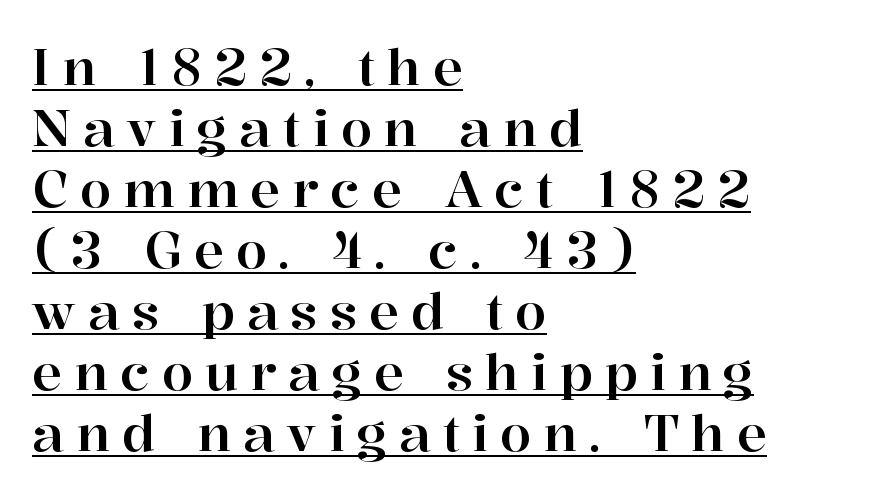
The image shows 50 px serif type, upright; set left-aligned, line spacing 1.22x, unusually wide letter spacing (+0.24 em), underlined; high stroke contrast and a medium x-height.
